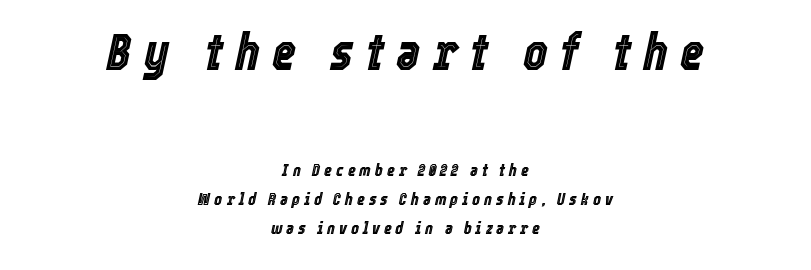
{"italic": "yes", "lean": "right", "slant_degrees": 12, "width": "condensed", "x_height": "medium", "monospaced": "no", "underline": "no", "align": "center", "line_spacing_ratio": 1.73, "letter_spacing": "wide", "letter_spacing_em": 0.23, "larger_block": "first", "size_ratio": 3.06, "glyph_px": 52}
